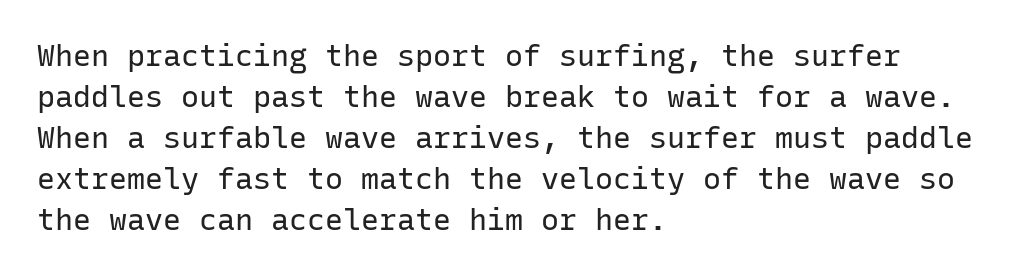
{"serif": "no", "italic": "no", "bold": "no", "weight": "regular", "width": "normal", "stroke_contrast": "low", "x_height": "medium", "monospaced": "yes", "underline": "no", "align": "left", "line_spacing": "normal", "line_spacing_ratio": 1.37, "letter_spacing": "normal", "letter_spacing_em": 0.0, "glyph_px": 30}
